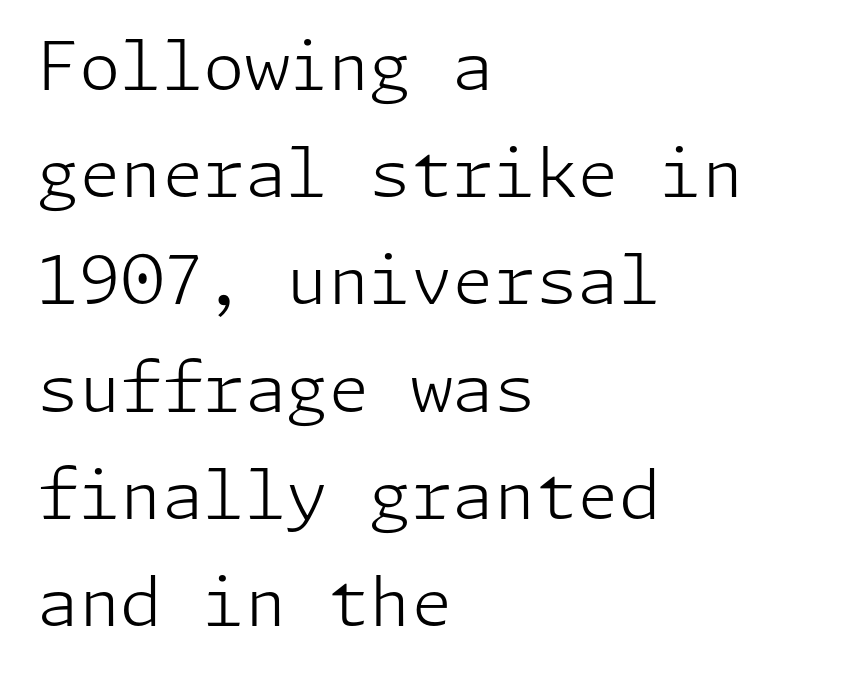
The image shows 67 px light sans-serif type, upright; set left-aligned, normal line spacing (1.6x), normal letter spacing, not underlined; low stroke contrast and a medium x-height.
